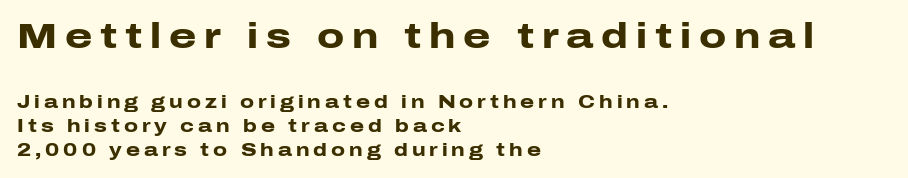
The font family rendered here belongs to the sans-serif group. Reading down the block, your eye returns to a fixed left position each line. Strong, thick strokes mark this as bold type. The space beneath each line is pristine and unruled. Two sizes are in play, and the larger belongs to the first block.
